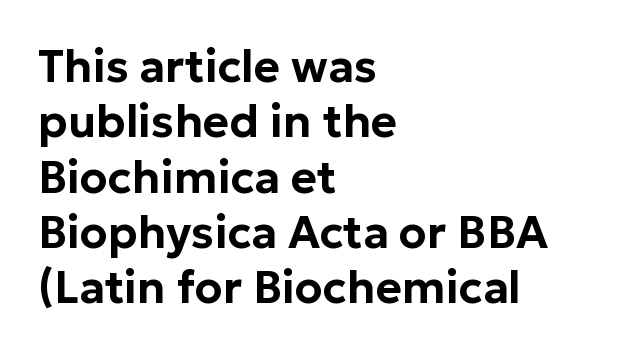
Q: Is the text italic (slanted)? A: No, it is upright.
Q: Is the typeface a serif or a sans-serif typeface? A: Sans-serif.
Q: Is the text underlined? A: No.
Q: How is the paragraph aligned? A: Left-aligned.
Q: Is the spacing between letters normal or unusually wide? A: Normal.
Q: Width (condensed, normal, or wide)? A: Normal.
Q: Stroke contrast? A: Low.
Q: x-height? A: Medium.
Q: Monospaced? A: No.
